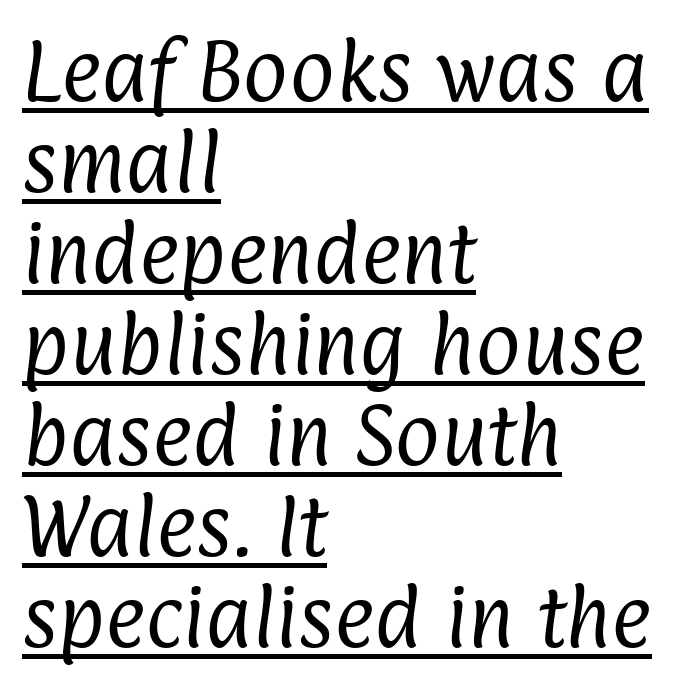
The image shows 69 px regular-weight, condensed sans-serif type; set left-aligned, normal line spacing (1.32x), normal letter spacing, underlined; low stroke contrast and a medium x-height.
